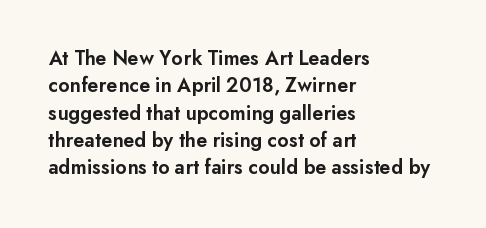
Line beginnings align vertically; line endings do not. Weight: semibold (demi). Tracking here is standard; glyphs follow each other at the usual distance. If you drew a line through each stem, it would be perfectly vertical. Has an underline been added? It has not.
